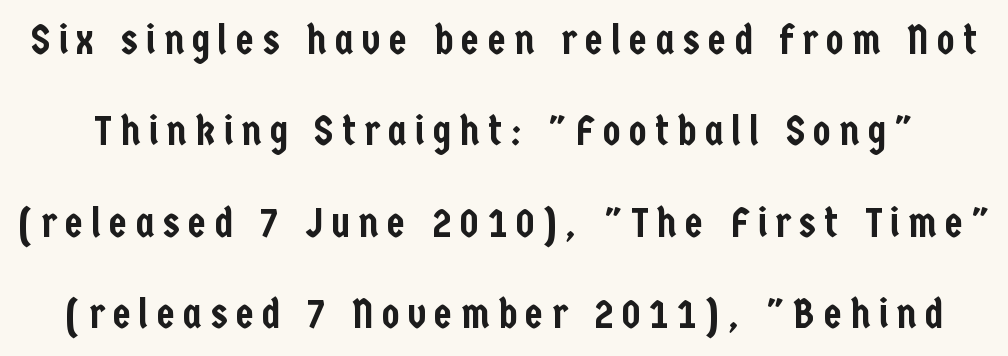
Between one letter and the next there's a generous, obvious gap. Rule under the text: the space is simply empty. Note the varied advance widths — an 'i' is clearly narrower than an 'm'. Do the letters lean? They stand straight. Examine the stroke ends and you'll find no serifs. Interline gaps are noticeably wide in this sample.
